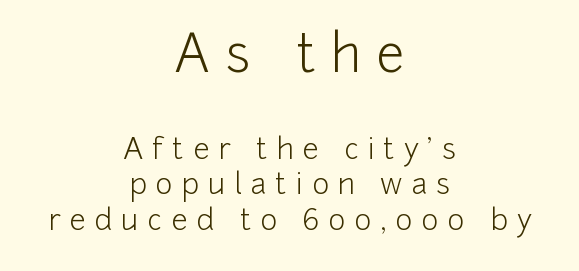
Q: Is the text bold? A: No.
Q: Is the text italic (slanted)? A: No, it is upright.
Q: Is the typeface a serif or a sans-serif typeface? A: Sans-serif.
Q: Is the text underlined? A: No.
Q: How is the paragraph aligned? A: Centered.
Q: Is the spacing between letters normal or unusually wide? A: Unusually wide.
Q: Which block of text is set in a larger size, the first (top) or the second (bottom)? A: The first (top) one.
Q: Width (condensed, normal, or wide)? A: Normal.
Q: Stroke contrast? A: Low.
Q: x-height? A: Medium.
Q: Monospaced? A: No.
